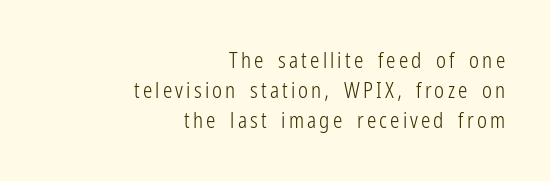
Q: Is the text bold? A: No.
Q: Is the text italic (slanted)? A: No, it is upright.
Q: Is the text underlined? A: No.
Q: How is the paragraph aligned? A: Right-aligned.
Q: Is the spacing between lines tight, normal or loose? A: Normal.
